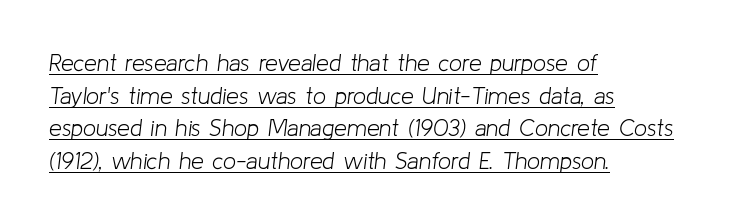
The characters are drawn with everyday or finer stroke widths. Letter spacing: default. The passage shown leans; its letterforms are oblique. Vertically, the passage feels balanced, rows spaced as you'd expect. The compositor pushed each line to the left boundary. A typographer would call this underscored text.
